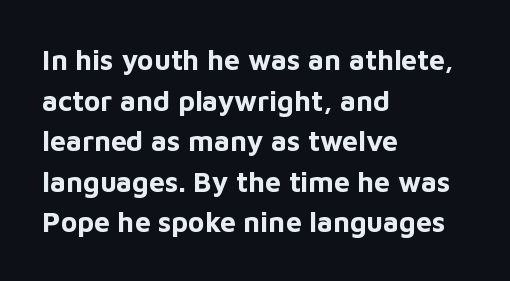
The image shows 28 px bold sans-serif type, upright; set left-aligned, normal line spacing (1.45x), normal letter spacing, not underlined; low stroke contrast and a medium x-height.
